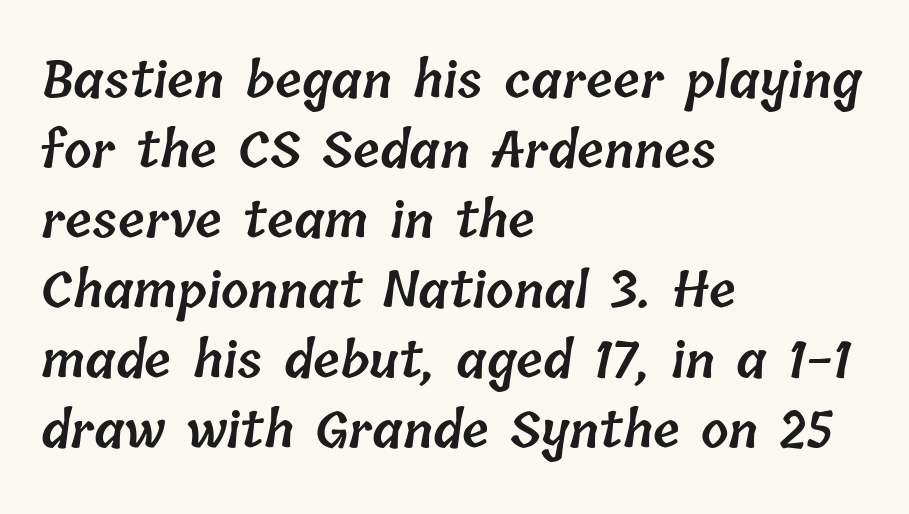
The image shows 49 px semibold type; set left-aligned, normal line spacing (1.43x), normal letter spacing, not underlined; low stroke contrast and a medium x-height.
